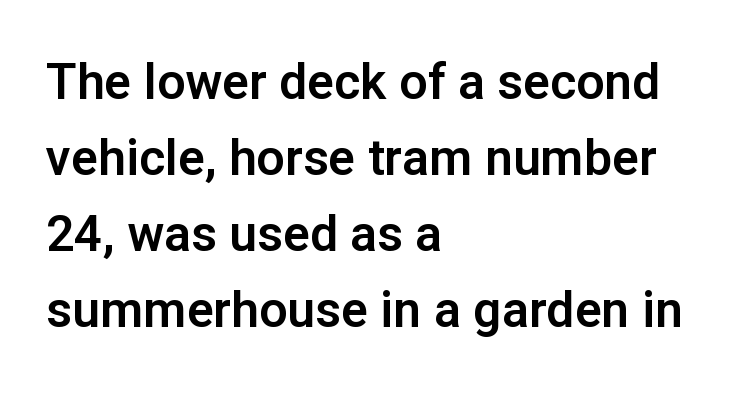
The image shows 50 px sans-serif type, upright; set left-aligned, normal line spacing (1.52x), normal letter spacing, not underlined; low stroke contrast and a medium x-height.
